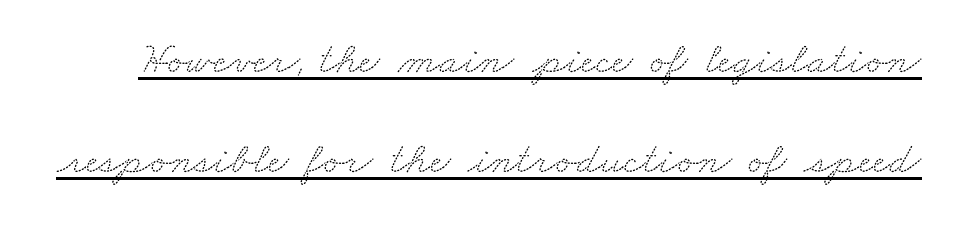
Is there much room between lines? Yes — plenty of vertical air separates them. The rendered words wear a rule along their underside. Observe the ordinary spacing: letters are neighbours, not strangers. Character widths vary here, with narrow letters taking less room than wide ones.
